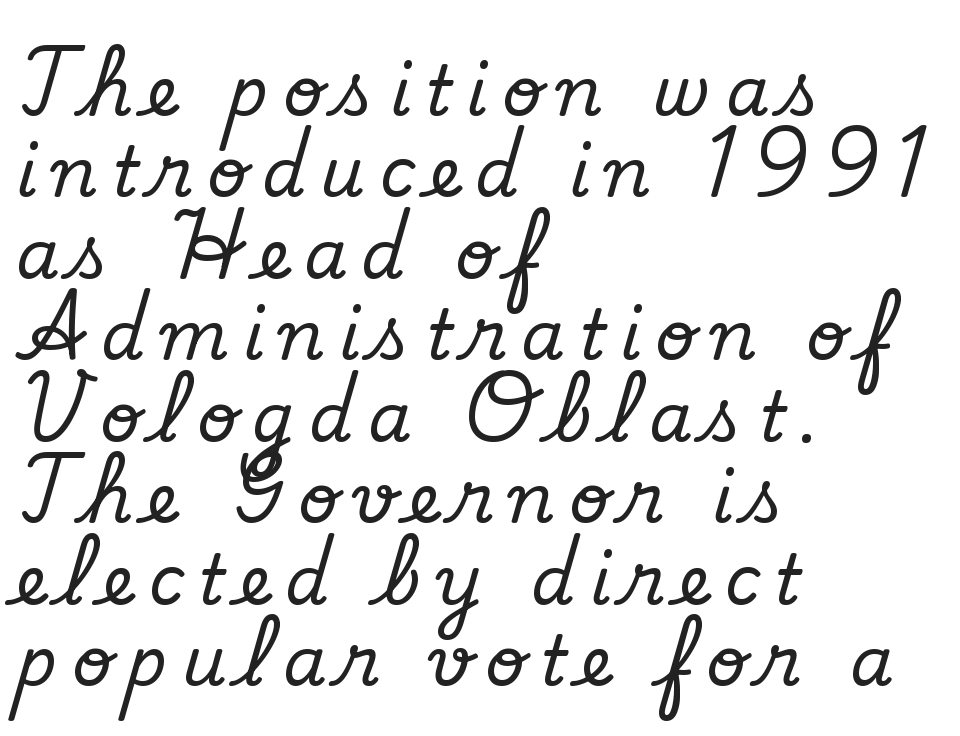
The paragraph shown leans on its left margin. Any mark beneath the type? The region is blank. The passage shown is typed in a proportional face where columns would drift. Does extra space separate the letters? Yes, quite a lot of it.
